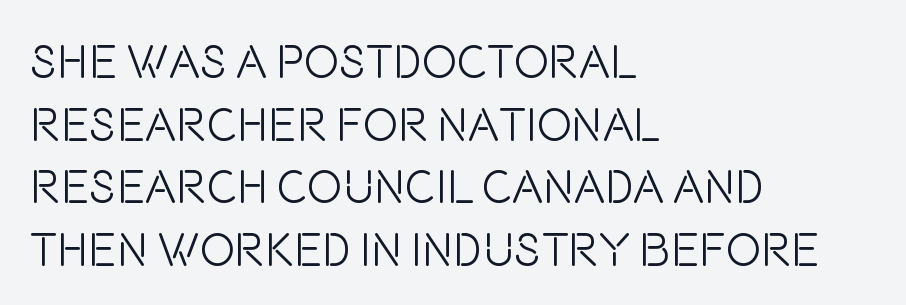
Q: Is the text bold? A: No.
Q: Is the text italic (slanted)? A: No, it is upright.
Q: Is the typeface a serif or a sans-serif typeface? A: Sans-serif.
Q: Is the text underlined? A: No.
Q: How is the paragraph aligned? A: Left-aligned.
Q: Is the spacing between letters normal or unusually wide? A: Normal.
Q: Is the spacing between lines tight, normal or loose? A: Normal.
Q: Width (condensed, normal, or wide)? A: Condensed.
Q: Stroke contrast? A: Low.
Q: x-height? A: Large.
Q: Monospaced? A: No.
